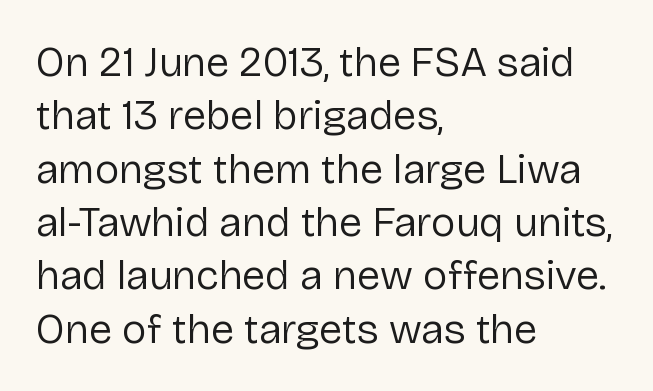
{"serif": "no", "italic": "no", "bold": "no", "weight": "regular", "width": "normal", "stroke_contrast": "low", "x_height": "medium", "monospaced": "no", "underline": "no", "align": "left", "line_spacing": "normal", "line_spacing_ratio": 1.27, "letter_spacing": "normal", "letter_spacing_em": 0.0, "glyph_px": 42}
